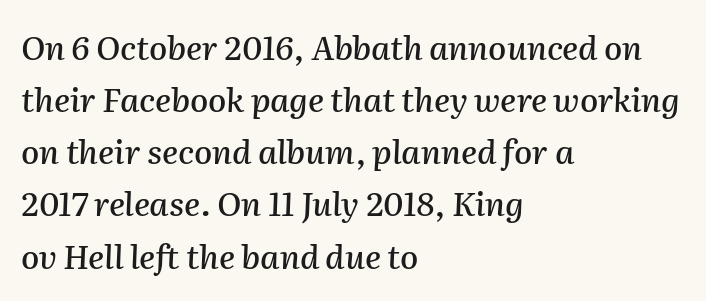
Q: Is the text italic (slanted)? A: Yes, it leans right by about 2 degrees.
Q: Is the text underlined? A: No.
Q: How is the paragraph aligned? A: Left-aligned.
Q: Is the spacing between letters normal or unusually wide? A: Normal.
Q: Is the spacing between lines tight, normal or loose? A: Normal.
Q: Width (condensed, normal, or wide)? A: Normal.
Q: Stroke contrast? A: Medium.
Q: x-height? A: Medium.
Q: Monospaced? A: No.
